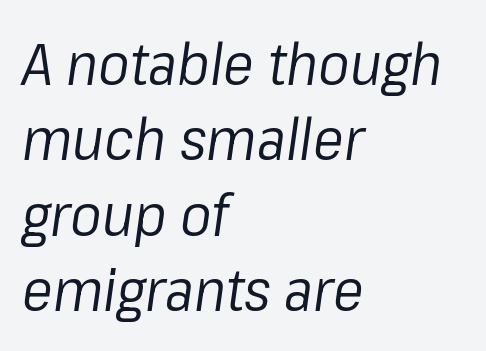
Unbolded letterforms with no extra heft. Each letter keeps its own natural width here, so spacing adapts to shape. How are the letters spaced? Ordinarily, with no added tracking. The strip under each line holds only bare page.
